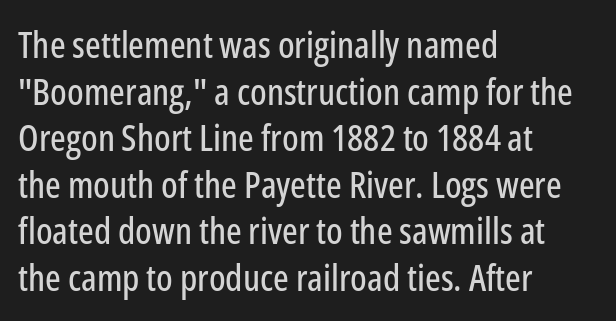
Unlike a traditional serif, this face leaves its strokes unadorned. These lines keep a tight, regular rhythm from letter to letter. Compared with typical paragraphs, the rows here are spaced about the same. Alignment: flush left. Proportional: the letters do not fall into vertical columns. Italic: no, the glyphs are upright roman.
